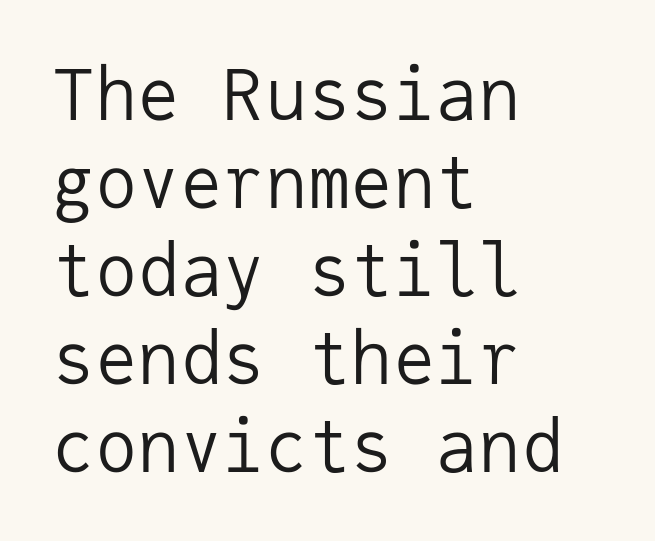
Q: Is the text bold? A: No.
Q: Is the text italic (slanted)? A: No, it is upright.
Q: Is the typeface a serif or a sans-serif typeface? A: Sans-serif.
Q: Is the text underlined? A: No.
Q: How is the paragraph aligned? A: Left-aligned.
Q: Is the spacing between letters normal or unusually wide? A: Normal.
Q: Width (condensed, normal, or wide)? A: Normal.
Q: Stroke contrast? A: Low.
Q: x-height? A: Medium.
Q: Monospaced? A: Yes.
